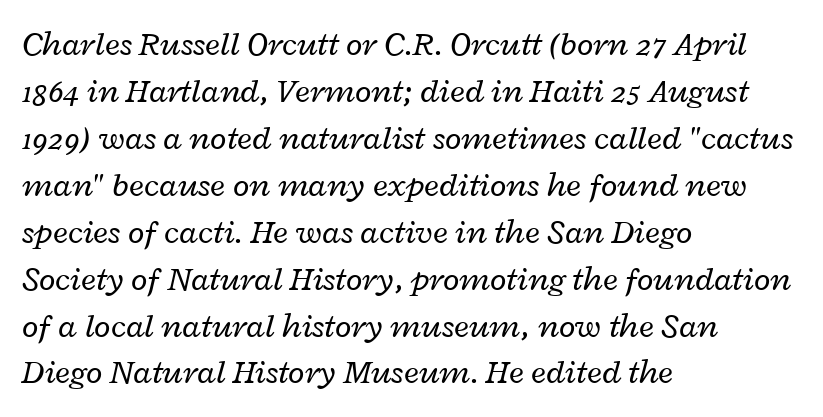
The vertical gap from one line to the next is medium. The passage shown is typed in a proportional face where columns would drift. The line texture is even and compact thanks to regular tracking. The font is comparable to plain body text, perhaps lighter. In CSS terms this would be text-align: left. Check the space under the baseline: it is left empty.
